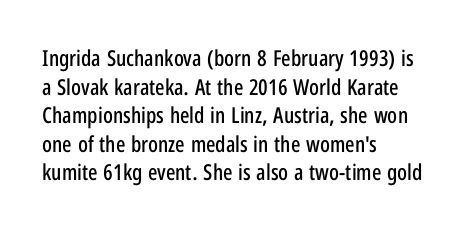
A normal amount of white space separates one row of letters from the next. Unmarked baselines from the first word to the last. These lines were composed using upright roman letters. Compared with typical body copy, the letter spacing here is the same. Line beginnings align vertically; line endings do not.
